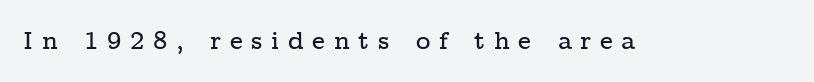
Q: Is the text italic (slanted)? A: No, it is upright.
Q: Is the text underlined? A: No.
Q: Is the spacing between letters normal or unusually wide? A: Unusually wide.
